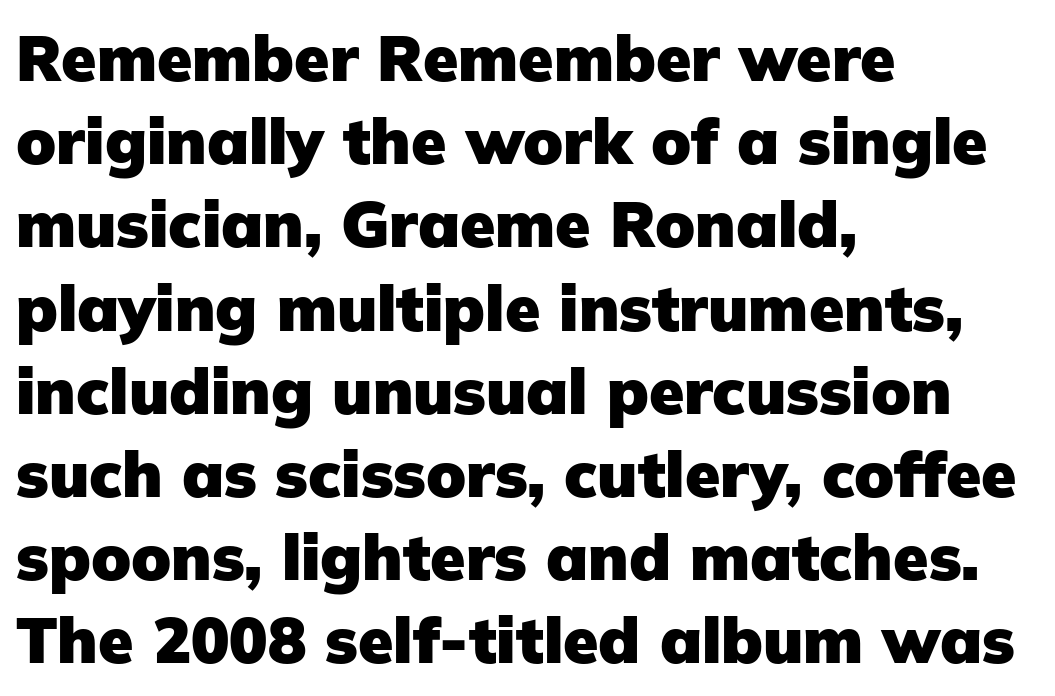
{"serif": "no", "italic": "no", "bold": "yes", "weight": "heavy", "width": "normal", "stroke_contrast": "low", "x_height": "medium", "monospaced": "no", "underline": "no", "align": "left", "line_spacing": "normal", "line_spacing_ratio": 1.3, "letter_spacing": "normal", "letter_spacing_em": 0.0, "glyph_px": 64}
